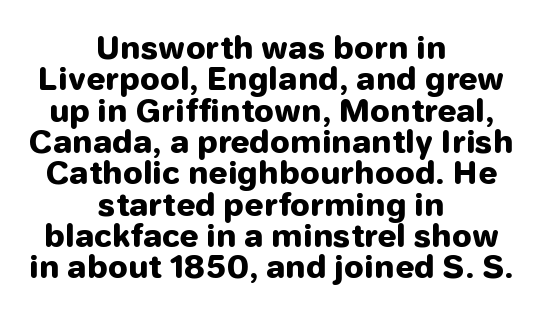
The image shows 31 px heavy sans-serif type, upright; set centered, tight line spacing (1.01x), normal letter spacing, not underlined; low stroke contrast and a medium x-height.
